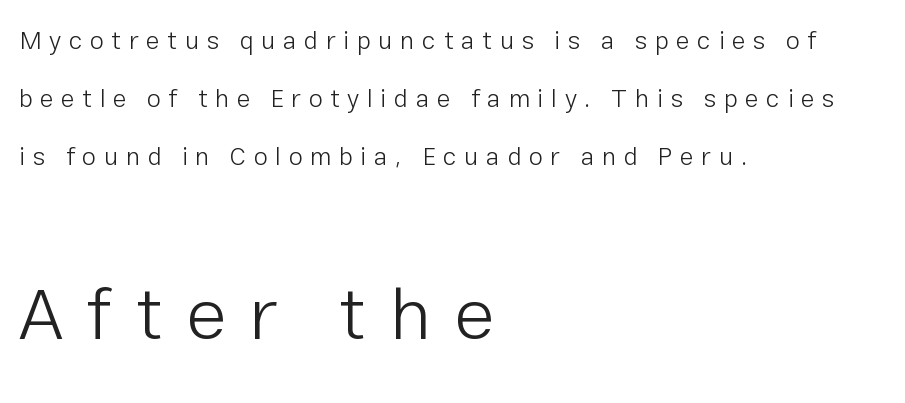
Q: Is the text bold? A: No.
Q: Is the text italic (slanted)? A: No, it is upright.
Q: Is the typeface a serif or a sans-serif typeface? A: Sans-serif.
Q: Is the text underlined? A: No.
Q: How is the paragraph aligned? A: Left-aligned.
Q: Is the spacing between letters normal or unusually wide? A: Unusually wide.
Q: Is the spacing between lines tight, normal or loose? A: Loose.
Q: Which block of text is set in a larger size, the first (top) or the second (bottom)? A: The second (bottom) one.
Q: Width (condensed, normal, or wide)? A: Normal.
Q: Stroke contrast? A: Low.
Q: x-height? A: Medium.
Q: Monospaced? A: No.
